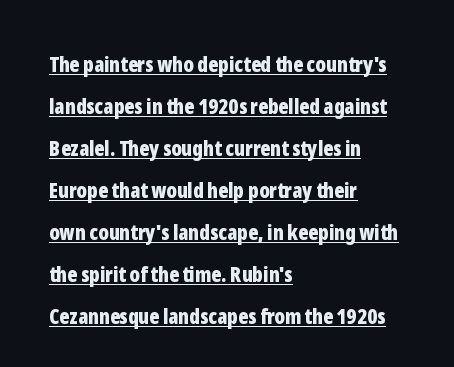
The image shows 21 px bold type, upright; set left-aligned, loose line spacing (2.0x), normal letter spacing, underlined.
